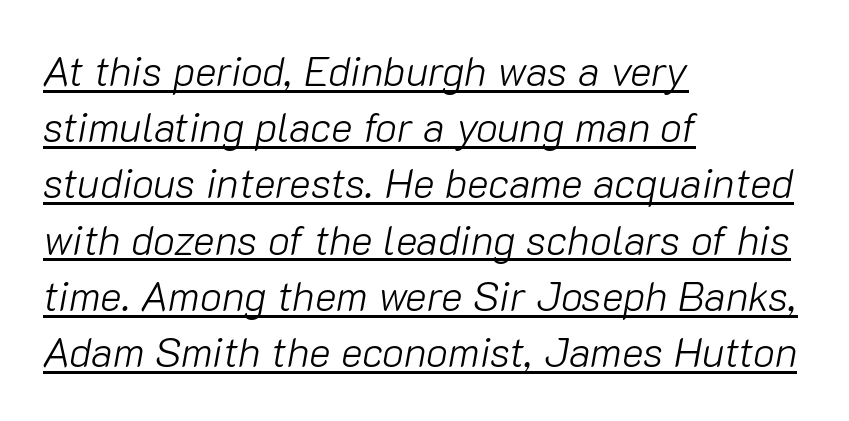
Every character sits at an angle, as italics do. Decoration check: the copy is underlined. Interline gaps are of average width in this sample. Notice how the passage keeps a crisp vertical edge on the left only.
